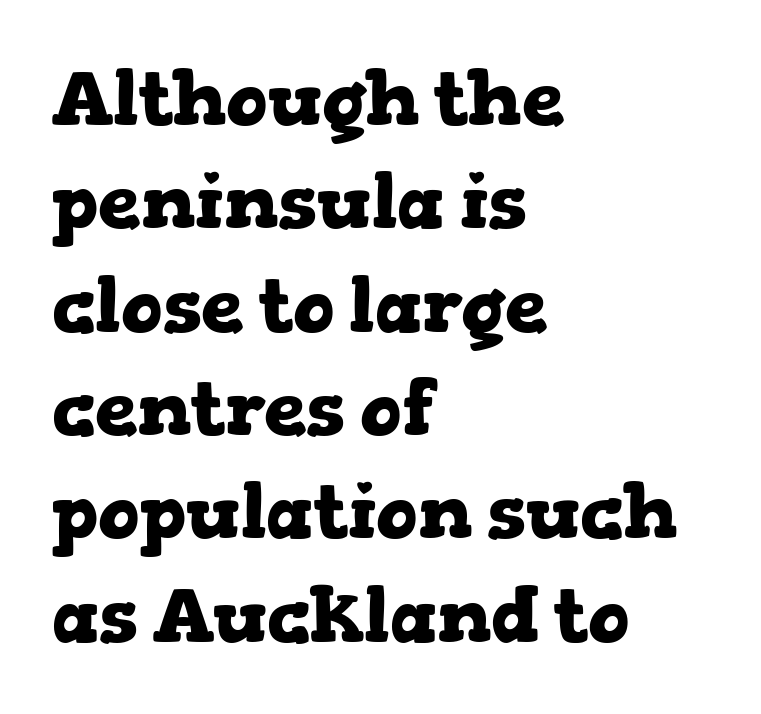
{"serif": "yes", "italic": "no", "bold": "yes", "weight": "heavy", "width": "wide", "stroke_contrast": "low", "x_height": "medium", "monospaced": "no", "underline": "no", "align": "left", "line_spacing": "normal", "line_spacing_ratio": 1.36, "letter_spacing": "normal", "letter_spacing_em": 0.0, "glyph_px": 76}
